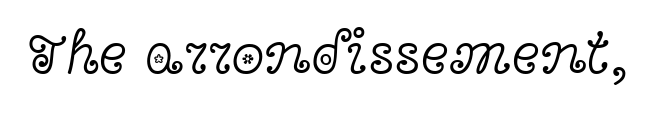
Inter-character spacing is left at the font's built-in metrics. You could not count columns in this text — the font is proportionally spaced. These lines were composed using upright roman letters. I'd call this a serif setting — the letters wear small feet.
